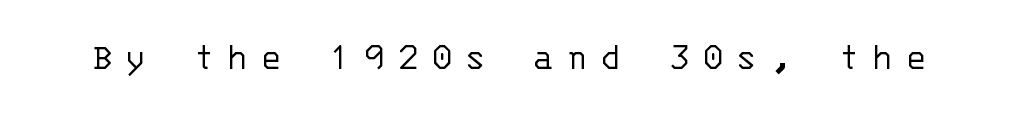
Q: Is the text bold? A: No.
Q: Is the text italic (slanted)? A: No, it is upright.
Q: Is the typeface a serif or a sans-serif typeface? A: Sans-serif.
Q: Is the text underlined? A: No.
Q: Is the spacing between letters normal or unusually wide? A: Unusually wide.
Q: Width (condensed, normal, or wide)? A: Normal.
Q: Stroke contrast? A: Low.
Q: x-height? A: Large.
Q: Monospaced? A: Yes.
